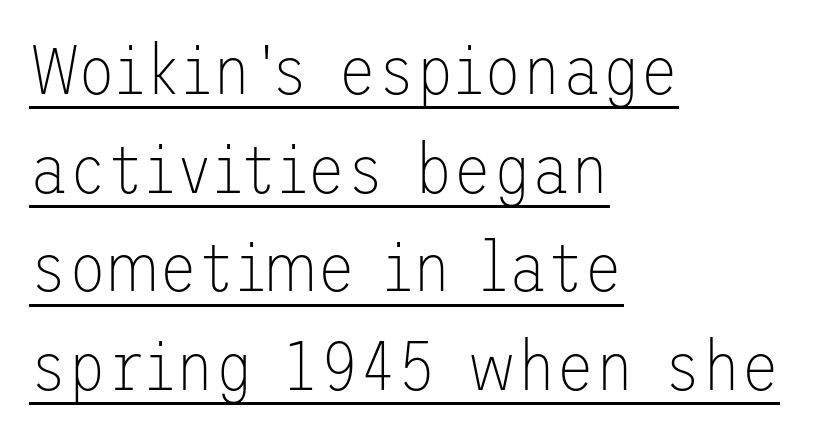
If you measured baseline to baseline, you'd find a middling distance. A typesetter would call this zero additional tracking. Are there feet on the stems? There aren't — it's a sans. Nope, not italic — everything's standing straight.
